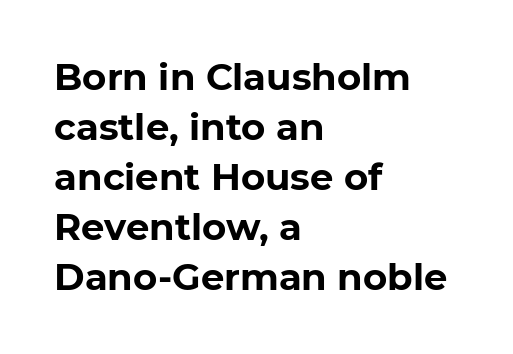
Quick note: interline space is typical. Ordinary non-slanted type is in use. Is the block centered? No — it sits flush against the left margin. Each letter's strokes conclude bluntly, with no projecting serifs.
